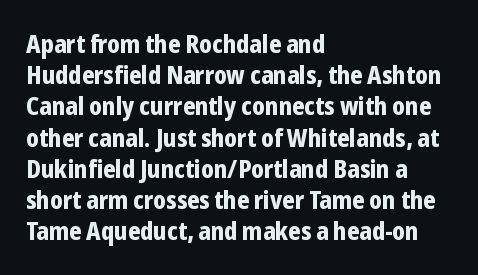
The image shows 25 px bold type, upright; set left-aligned, normal line spacing (1.25x), normal letter spacing, not underlined.
